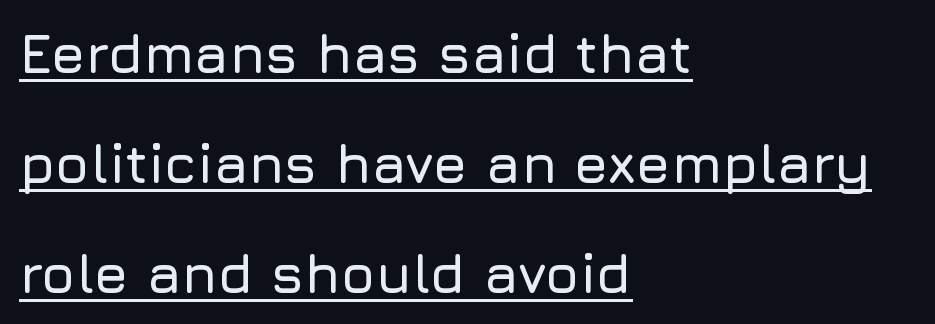
Q: Is the text italic (slanted)? A: No, it is upright.
Q: Is the typeface a serif or a sans-serif typeface? A: Sans-serif.
Q: Is the text underlined? A: Yes.
Q: How is the paragraph aligned? A: Left-aligned.
Q: Is the spacing between letters normal or unusually wide? A: Normal.
Q: Is the spacing between lines tight, normal or loose? A: Loose.
Q: Width (condensed, normal, or wide)? A: Normal.
Q: Stroke contrast? A: Low.
Q: x-height? A: Medium.
Q: Monospaced? A: No.
